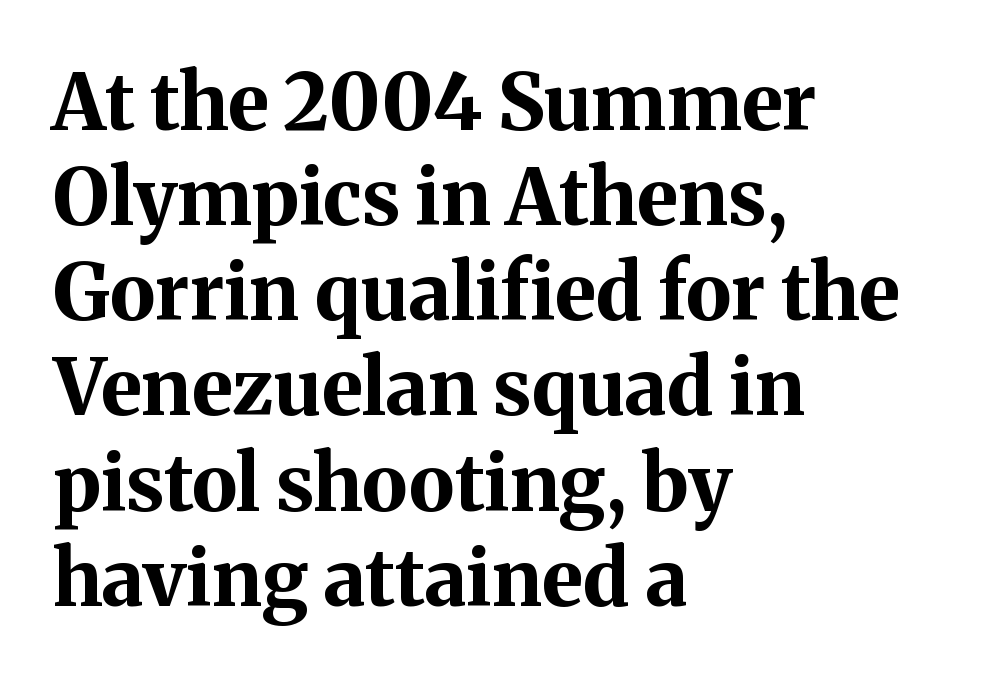
Here the designer chose a conventional face with non-uniform glyph widths. The type family on display is of the serif kind. Look at the tracking — it's just the regular setting, nothing added. Vertical strokes here are truly vertical. Visually the block forms a straight wall on the left and a jagged coastline on the right. The gap between lines stays unmarked.
